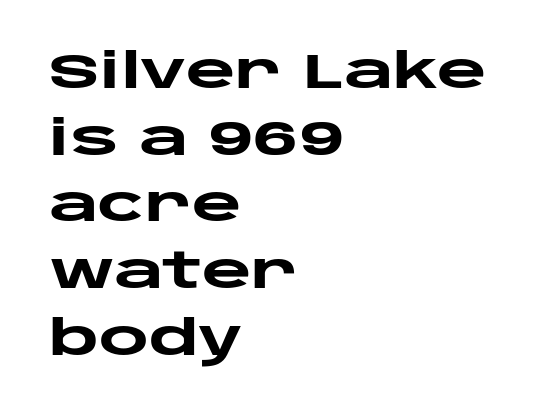
{"serif": "no", "italic": "no", "bold": "yes", "weight": "heavy", "width": "wide", "stroke_contrast": "low", "x_height": "large", "monospaced": "no", "underline": "no", "align": "left", "line_spacing": "normal", "line_spacing_ratio": 1.39, "letter_spacing": "normal", "letter_spacing_em": 0.0, "glyph_px": 48}
